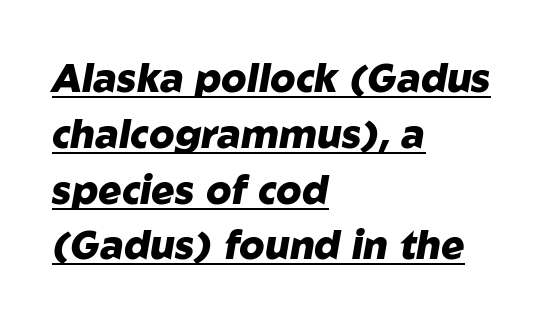
Here the designer chose a conventional face with non-uniform glyph widths. A normal amount of white space separates one row of letters from the next. Observe the ordinary spacing: letters are neighbours, not strangers. Left-aligned paragraph, ragged on the right. Every word sits above its own underline. It's the slanting kind of type.
